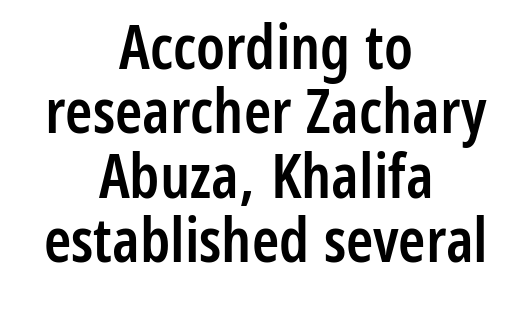
{"serif": "no", "italic": "no", "bold": "semi", "weight": "semibold", "width": "condensed", "stroke_contrast": "low", "x_height": "medium", "monospaced": "no", "underline": "no", "align": "center", "line_spacing": "tight", "line_spacing_ratio": 1.04, "letter_spacing": "normal", "letter_spacing_em": 0.0, "glyph_px": 62}
